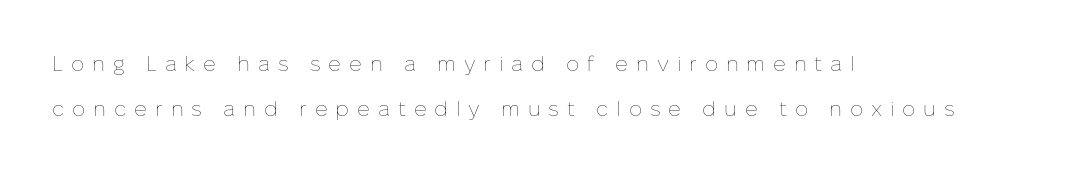
Q: Is the text bold? A: No.
Q: Is the text italic (slanted)? A: No, it is upright.
Q: Is the text underlined? A: No.
Q: How is the paragraph aligned? A: Left-aligned.
Q: Is the spacing between letters normal or unusually wide? A: Unusually wide.
Q: Is the spacing between lines tight, normal or loose? A: Loose.
